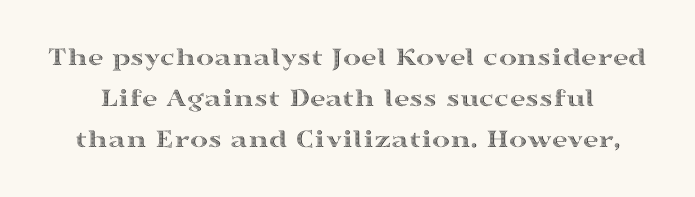
{"italic": "no", "underline": "no", "line_spacing": "normal", "line_spacing_ratio": 1.52, "letter_spacing": "normal", "letter_spacing_em": 0.0, "glyph_px": 27}
